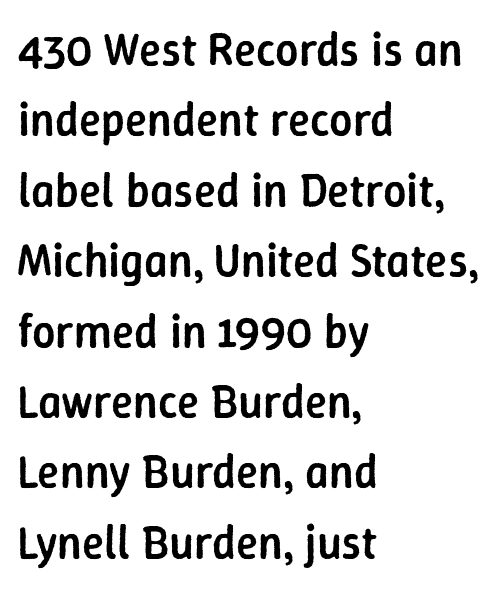
How would I describe the line gaps? Plain and ordinary. Firm but not heavy-handed strokes: this text is semibold. A typesetter would call this zero additional tracking. A student would call this left alignment; a typographer would say flush left, rag right.
